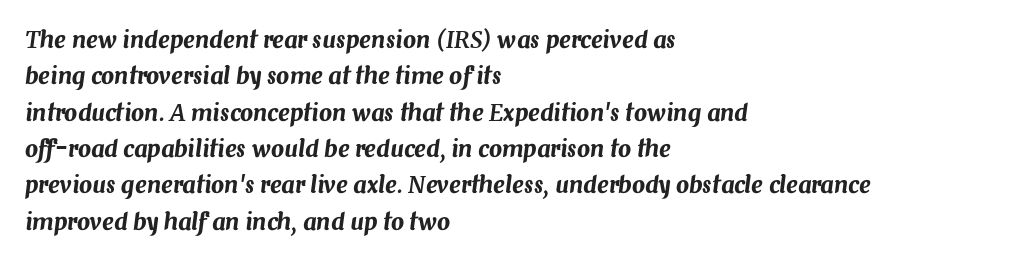
{"italic": "yes", "lean": "right", "slant_degrees": 7, "underline": "no", "align": "left", "line_spacing": "normal", "line_spacing_ratio": 1.58, "letter_spacing": "normal", "letter_spacing_em": 0.0, "glyph_px": 23}
